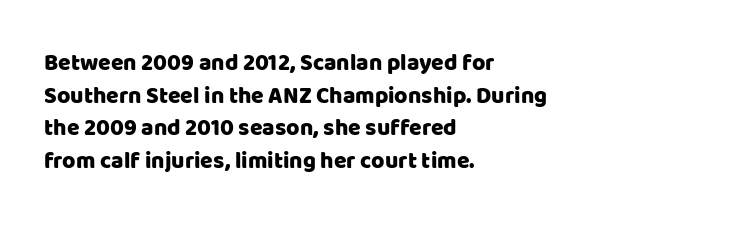
Q: Is the text italic (slanted)? A: No, it is upright.
Q: Is the text underlined? A: No.
Q: How is the paragraph aligned? A: Left-aligned.
Q: Is the spacing between letters normal or unusually wide? A: Normal.
Q: Is the spacing between lines tight, normal or loose? A: Normal.
